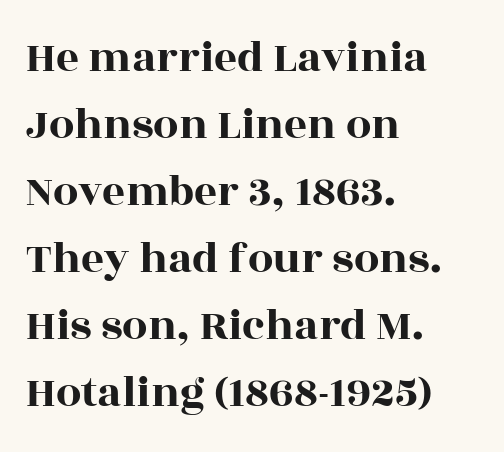
The image shows 45 px wide serif type, upright; set left-aligned, normal line spacing (1.49x), normal letter spacing, not underlined; a large x-height.
